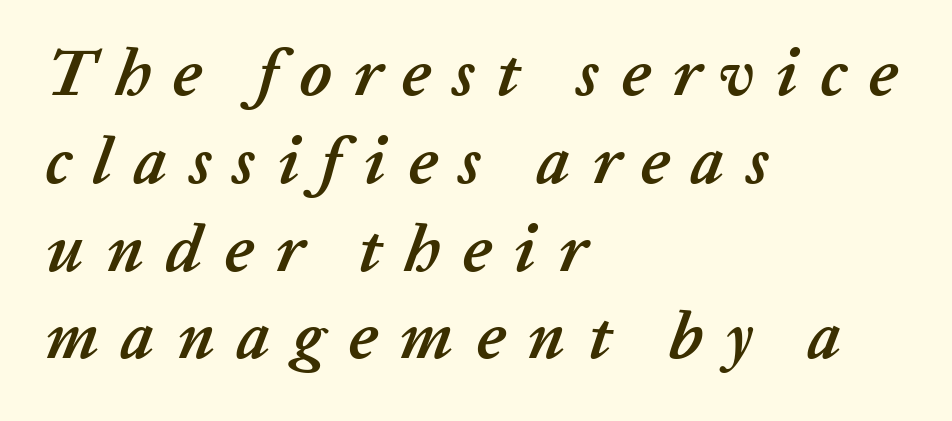
Q: Is the text bold? A: Yes.
Q: Is the text italic (slanted)? A: Yes, it leans right by about 20 degrees.
Q: Is the text underlined? A: No.
Q: How is the paragraph aligned? A: Left-aligned.
Q: Is the spacing between letters normal or unusually wide? A: Unusually wide.
Q: Is the spacing between lines tight, normal or loose? A: Normal.
Q: Width (condensed, normal, or wide)? A: Normal.
Q: Stroke contrast? A: Low.
Q: x-height? A: Medium.
Q: Monospaced? A: No.
